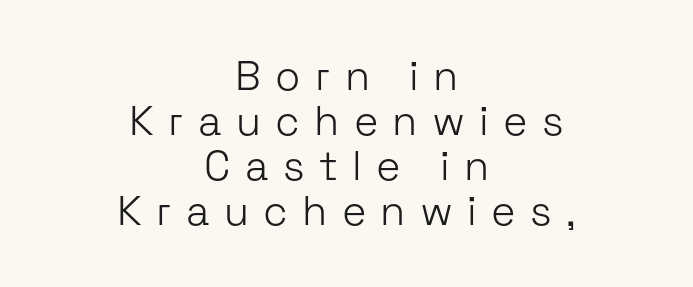
The image shows 41 px light sans-serif type, upright; set centered, tight line spacing (1.1x), unusually wide letter spacing (+0.35 em), not underlined; low stroke contrast and a medium x-height.
